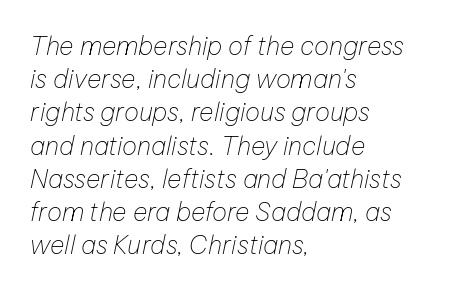
The image shows 25 px text type, italic (leaning right); set left-aligned, normal line spacing (1.33x), normal letter spacing, not underlined.
